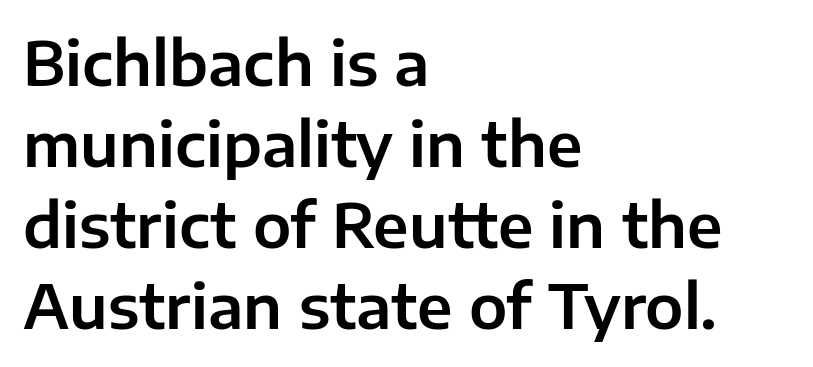
Standard letterfit; no display-style spreading of the glyphs. Nobody drew a line under any word here. The letters carry no serifs — their stems end cleanly without finishing strokes. Notice how descenders clear the ascenders below comfortably — that's standard leading. Posture: upright roman.
